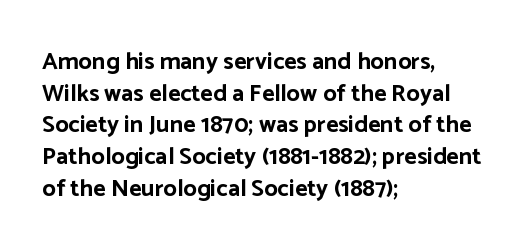
The image shows 24 px bold type, upright; set left-aligned, normal line spacing (1.32x), normal letter spacing, not underlined.
